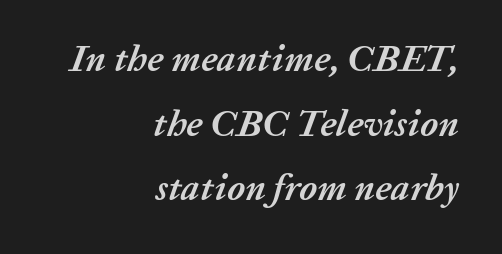
{"italic": "yes", "lean": "right", "slant_degrees": 20, "bold": "yes", "weight": "semibold", "width": "normal", "stroke_contrast": "low", "x_height": "medium", "monospaced": "no", "underline": "no", "align": "right", "line_spacing_ratio": 1.75, "letter_spacing": "normal", "letter_spacing_em": 0.0, "glyph_px": 37}
